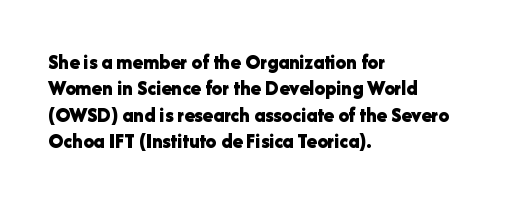
{"italic": "no", "bold": "yes", "underline": "no", "align": "left", "line_spacing": "normal", "line_spacing_ratio": 1.26, "letter_spacing": "normal", "letter_spacing_em": 0.0, "glyph_px": 21}
